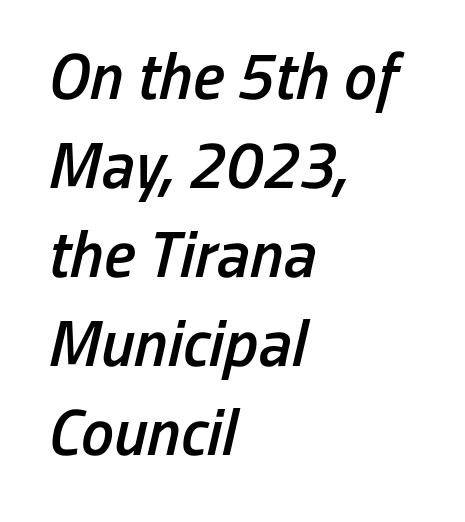
The image shows 66 px semibold, condensed type, italic (leaning right); set left-aligned, normal line spacing (1.35x), normal letter spacing, not underlined; low stroke contrast and a medium x-height.
